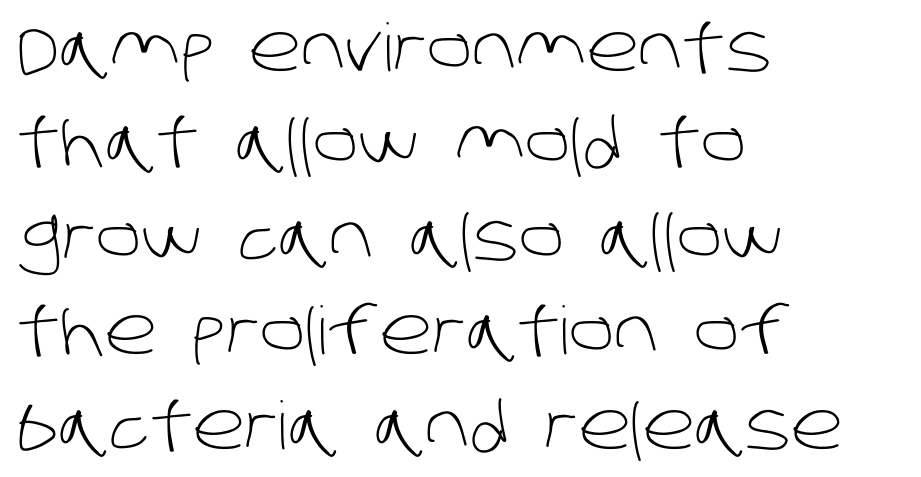
The letters advance in unequal steps, a hallmark of proportional type. Students, note that the glyphs here touch the page at normal intervals. The letters look calm and open, with moderate or lighter stems. Is the block centered? No — it sits flush against the left margin.
